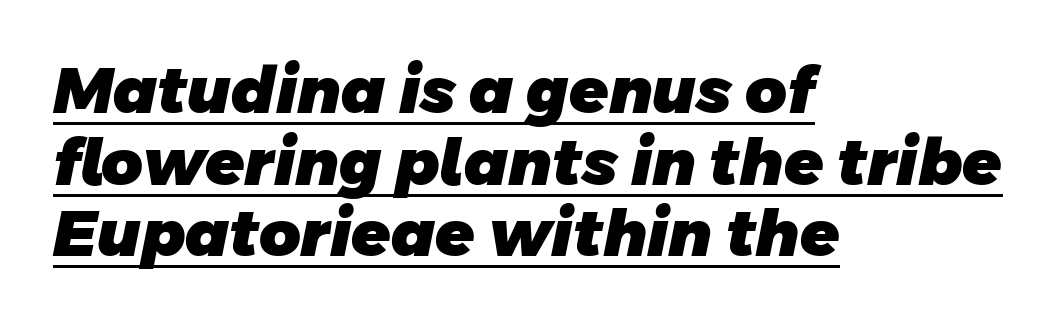
{"serif": "no", "bold": "yes", "weight": "heavy", "width": "normal", "stroke_contrast": "low", "x_height": "large", "monospaced": "no", "underline": "yes", "align": "left", "line_spacing": "tight", "line_spacing_ratio": 1.12, "letter_spacing": "normal", "letter_spacing_em": 0.0, "glyph_px": 64}
